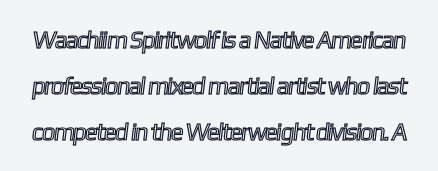
Q: Is the text underlined? A: No.
Q: Is the spacing between letters normal or unusually wide? A: Normal.
Q: Is the spacing between lines tight, normal or loose? A: Loose.
